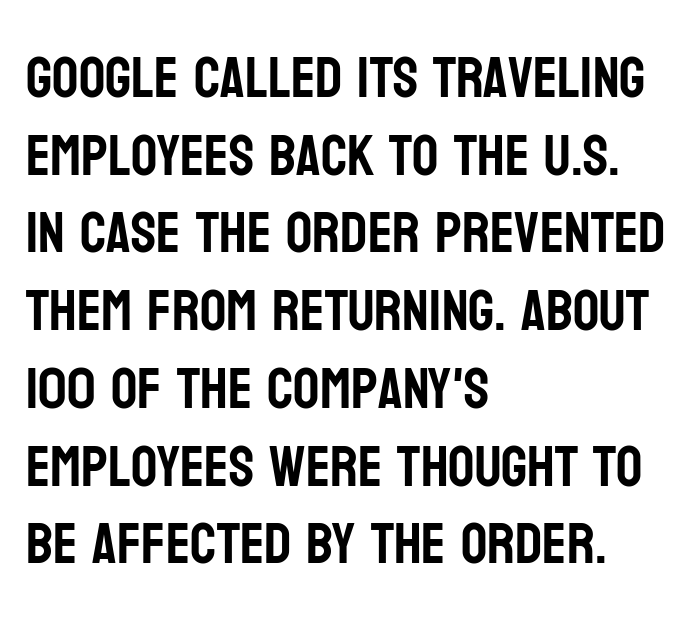
Q: Is the text italic (slanted)? A: No, it is upright.
Q: Is the typeface a serif or a sans-serif typeface? A: Sans-serif.
Q: Is the text underlined? A: No.
Q: How is the paragraph aligned? A: Left-aligned.
Q: Is the spacing between letters normal or unusually wide? A: Normal.
Q: Is the spacing between lines tight, normal or loose? A: Normal.
Q: Width (condensed, normal, or wide)? A: Condensed.
Q: Stroke contrast? A: Low.
Q: x-height? A: Large.
Q: Monospaced? A: No.
